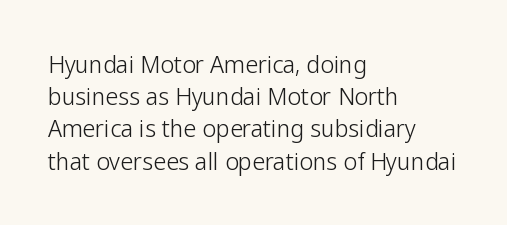
{"italic": "no", "bold": "no", "underline": "no", "align": "left", "line_spacing": "normal", "line_spacing_ratio": 1.4, "letter_spacing": "normal", "letter_spacing_em": 0.0, "glyph_px": 23}
